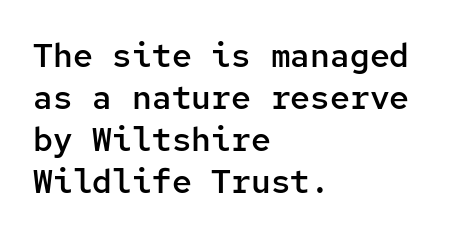
Q: Is the text bold? A: Semi-bold.
Q: Is the text italic (slanted)? A: No, it is upright.
Q: Is the typeface a serif or a sans-serif typeface? A: Sans-serif.
Q: Is the text underlined? A: No.
Q: How is the paragraph aligned? A: Left-aligned.
Q: Is the spacing between letters normal or unusually wide? A: Normal.
Q: Is the spacing between lines tight, normal or loose? A: Normal.
Q: Width (condensed, normal, or wide)? A: Normal.
Q: Stroke contrast? A: Low.
Q: x-height? A: Medium.
Q: Monospaced? A: Yes.
